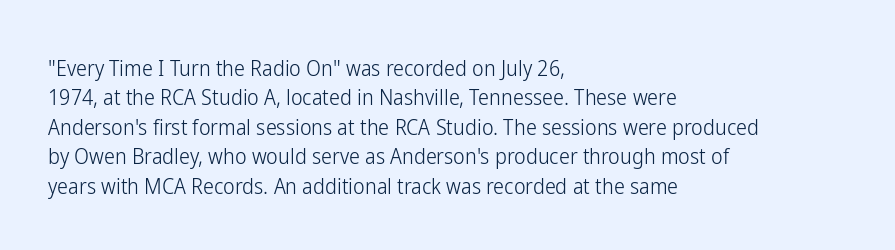
Bare-footed words on every line. Every stem runs plumb, perpendicular to the baseline. The typesetting does not lean heavy: it is not bold. Tracking value appears to be zero — textbook default spacing. The vertical gap from one line to the next is medium.
